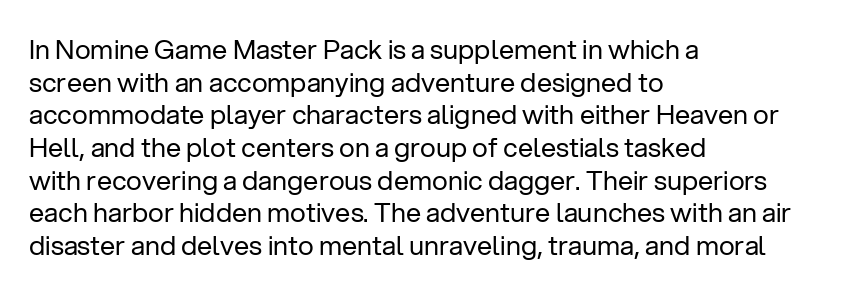
{"italic": "no", "bold": "no", "underline": "no", "align": "left", "line_spacing_ratio": 1.21, "letter_spacing": "normal", "letter_spacing_em": 0.0, "glyph_px": 27}
